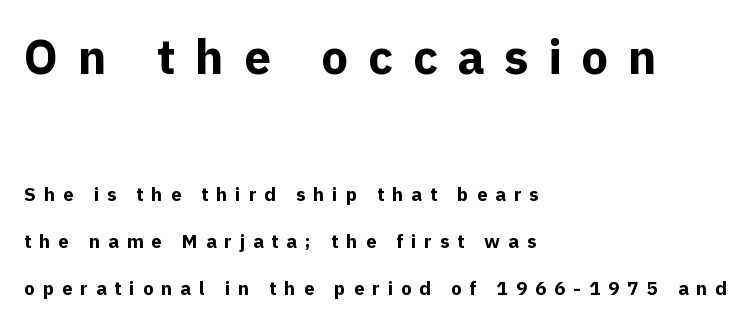
{"serif": "no", "italic": "no", "bold": "yes", "weight": "bold", "width": "normal", "x_height": "medium", "monospaced": "no", "underline": "no", "align": "left", "line_spacing": "loose", "line_spacing_ratio": 2.47, "letter_spacing": "wide", "letter_spacing_em": 0.41, "larger_block": "first", "size_ratio": 2.53, "glyph_px": 48}
